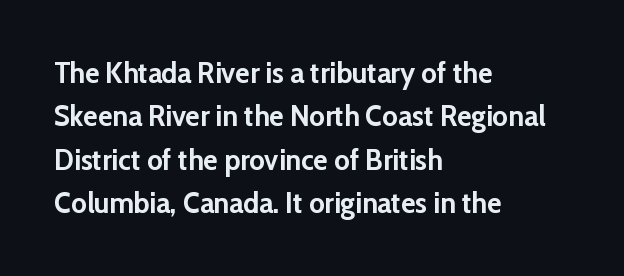
{"serif": "no", "italic": "no", "bold": "yes", "weight": "semibold", "width": "normal", "stroke_contrast": "low", "x_height": "medium", "monospaced": "no", "underline": "no", "align": "left", "line_spacing": "normal", "line_spacing_ratio": 1.45, "letter_spacing": "normal", "letter_spacing_em": 0.0, "glyph_px": 30}
